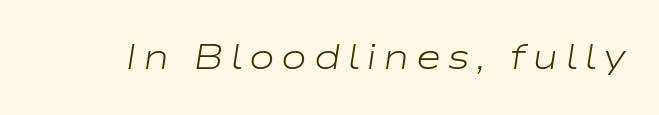
Q: Is the text bold? A: No.
Q: Is the text italic (slanted)? A: Yes, it leans right by about 9 degrees.
Q: Is the text underlined? A: No.
Q: Width (condensed, normal, or wide)? A: Wide.
Q: Stroke contrast? A: Low.
Q: x-height? A: Medium.
Q: Monospaced? A: No.
